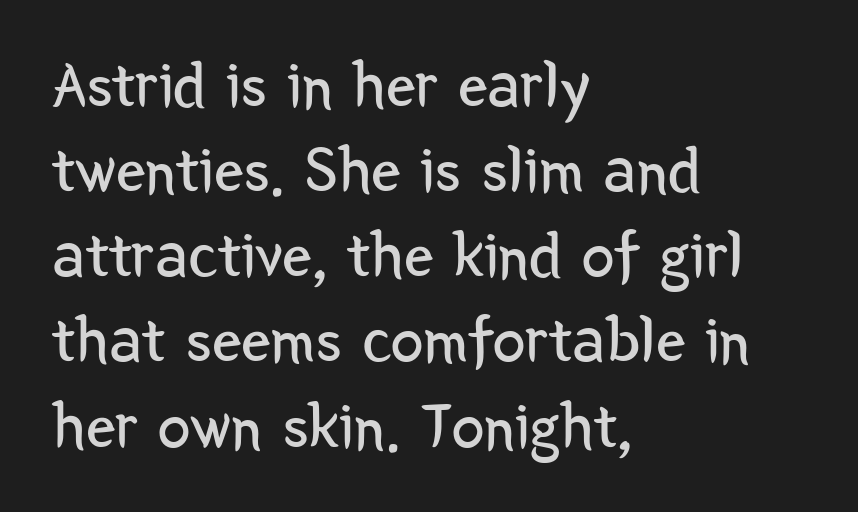
Words appear dense and cohesive because spacing is normal. Type without underlining. These lines are rendered in a variable-pitch font. The leading is moderate, giving the passage an even texture. The typeface has the unassuming heft of standard copy or less. The letters carry no serifs — their stems end cleanly without finishing strokes.
